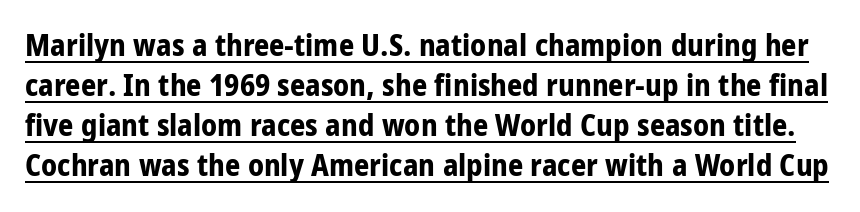
Normally led — the rows are evenly, conventionally spaced. Does extra space separate the letters? No, they use regular spacing. Classification — sans serif. Unlike italic type, these characters show no tilt at all.
